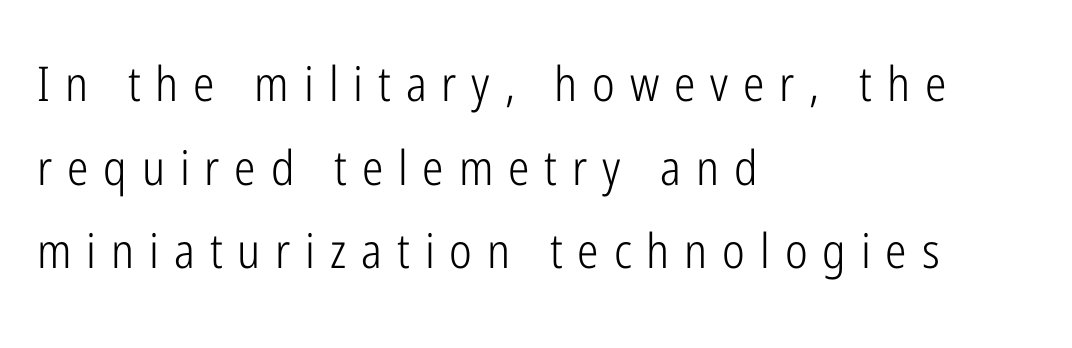
The image shows 48 px light, condensed sans-serif type, upright; set left-aligned, line spacing 1.74x, unusually wide letter spacing (+0.31 em), not underlined; low stroke contrast and a medium x-height.
